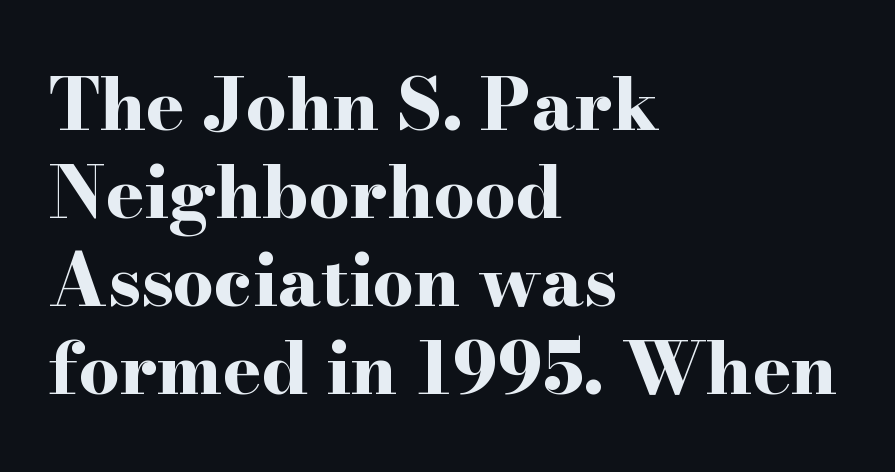
Q: Is the text bold? A: Yes.
Q: Is the text italic (slanted)? A: No, it is upright.
Q: Is the typeface a serif or a sans-serif typeface? A: Serif.
Q: Is the text underlined? A: No.
Q: How is the paragraph aligned? A: Left-aligned.
Q: Is the spacing between letters normal or unusually wide? A: Normal.
Q: Width (condensed, normal, or wide)? A: Wide.
Q: Stroke contrast? A: High.
Q: x-height? A: Small.
Q: Monospaced? A: No.
